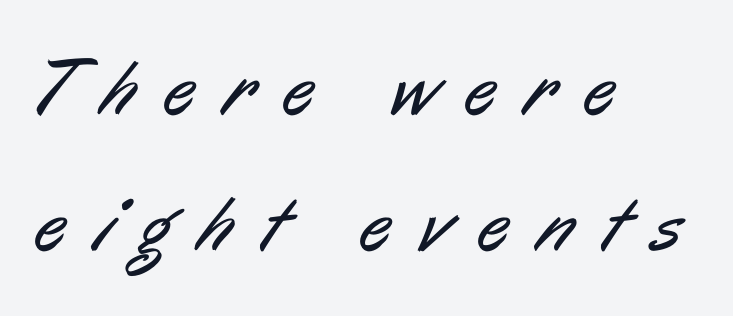
Q: Is the text bold? A: No.
Q: Is the typeface a serif or a sans-serif typeface? A: Sans-serif.
Q: Is the text underlined? A: No.
Q: How is the paragraph aligned? A: Left-aligned.
Q: Is the spacing between letters normal or unusually wide? A: Unusually wide.
Q: Width (condensed, normal, or wide)? A: Condensed.
Q: Stroke contrast? A: Low.
Q: x-height? A: Medium.
Q: Monospaced? A: No.
